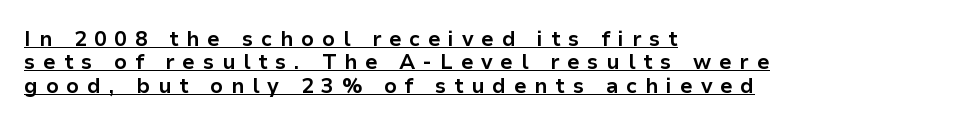
{"italic": "no", "bold": "yes", "underline": "yes", "align": "left", "line_spacing": "tight", "line_spacing_ratio": 1.11, "letter_spacing": "wide", "letter_spacing_em": 0.37, "glyph_px": 21}
